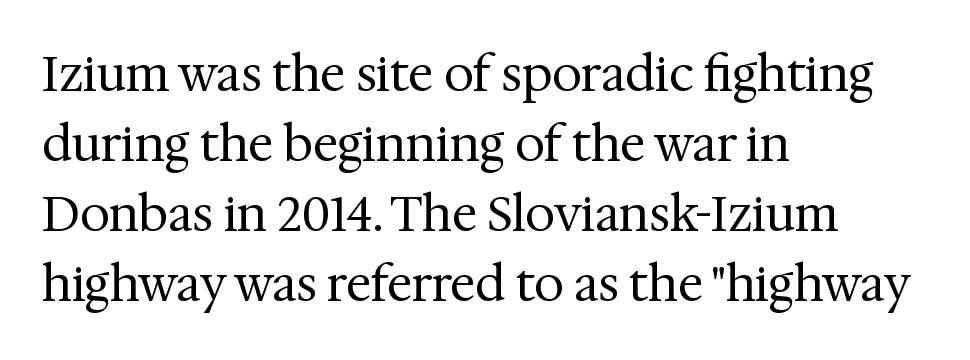
Descenders are the only things crossing below the line. Is this a fixed-width face? No — the glyphs have proportional, varying widths. A quiet, ordinary-to-light weight characterises the typeface. These lines stack with their left ends in a neat column.
